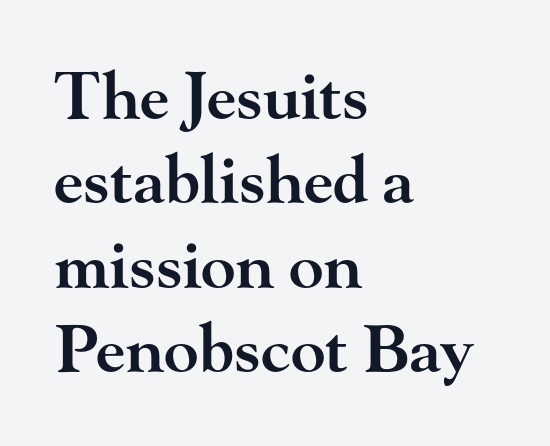
Q: Is the text bold? A: Semi-bold.
Q: Is the text italic (slanted)? A: No, it is upright.
Q: Is the typeface a serif or a sans-serif typeface? A: Serif.
Q: Is the text underlined? A: No.
Q: How is the paragraph aligned? A: Left-aligned.
Q: Is the spacing between letters normal or unusually wide? A: Normal.
Q: Is the spacing between lines tight, normal or loose? A: Normal.
Q: Width (condensed, normal, or wide)? A: Wide.
Q: Stroke contrast? A: High.
Q: x-height? A: Small.
Q: Monospaced? A: No.
